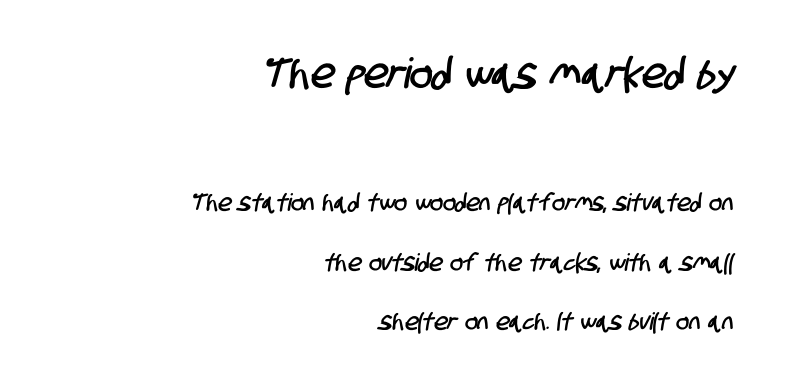
A typesetter would call this leading open, well beyond the default. Nothing sits at the stroke ends, so this counts as sans-serif. The setting favours the right margin, as signatures and pull-quotes sometimes do. Glance below the letters and you will spot only blank space. This sample has the flowing, uneven cadence of proportional lettering.
